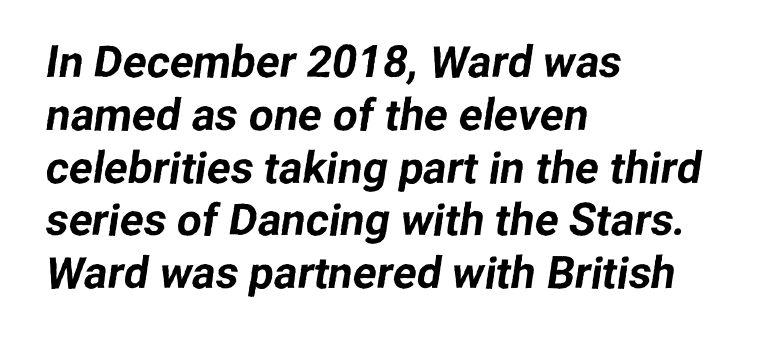
Proportional: the letters do not fall into vertical columns. Inter-character spacing is left at the font's built-in metrics. The text was rendered using a sans face with plain stroke endings. Bare-footed words on every line. Alignment: flush left.
